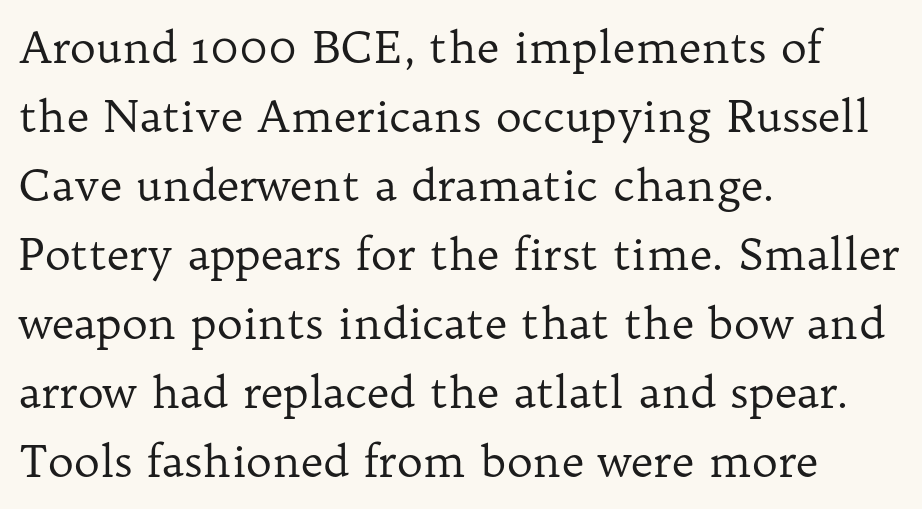
{"serif": "yes", "italic": "no", "bold": "no", "weight": "regular", "width": "normal", "stroke_contrast": "low", "x_height": "medium", "monospaced": "no", "underline": "no", "align": "left", "line_spacing": "normal", "line_spacing_ratio": 1.57, "letter_spacing": "normal", "letter_spacing_em": 0.0, "glyph_px": 44}
